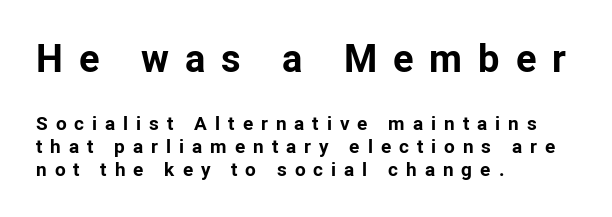
The image shows 38 px bold sans-serif type, upright; set left-aligned, line spacing 1.2x, unusually wide letter spacing (+0.42 em), not underlined; the first (top) block is 2.0x larger; low stroke contrast and a medium x-height.
